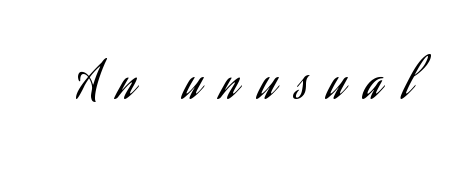
{"serif": "no", "bold": "no", "weight": "regular", "width": "condensed", "stroke_contrast": "low", "x_height": "small", "monospaced": "no", "underline": "no", "letter_spacing": "wide", "letter_spacing_em": 0.42, "glyph_px": 47}
